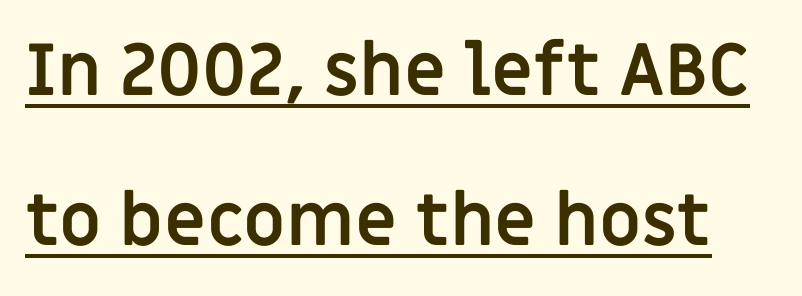
A roman cut, with each character standing at attention. The passage shown stacks its lines with a broad gap. Note the varied advance widths — an 'i' is clearly narrower than an 'm'. In terms of letterform style, serifs are entirely absent.
